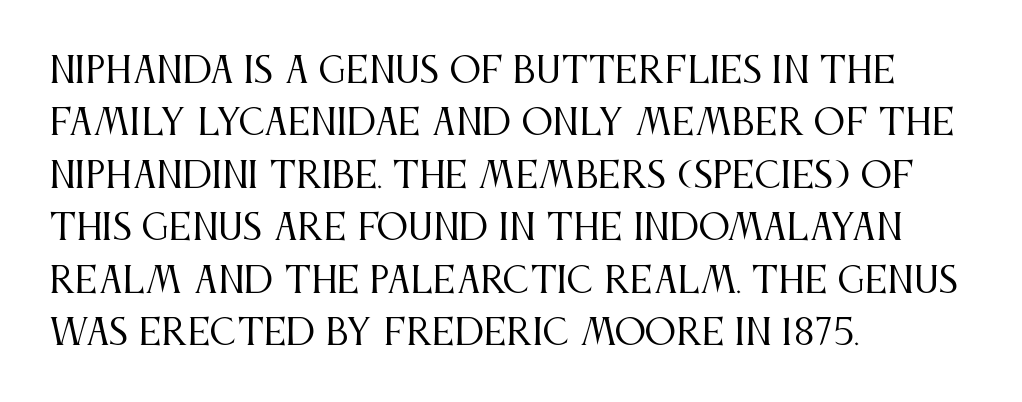
Q: Is the text bold? A: No.
Q: Is the text italic (slanted)? A: No, it is upright.
Q: Is the typeface a serif or a sans-serif typeface? A: Serif.
Q: Is the text underlined? A: No.
Q: How is the paragraph aligned? A: Left-aligned.
Q: Is the spacing between letters normal or unusually wide? A: Normal.
Q: Is the spacing between lines tight, normal or loose? A: Normal.
Q: Width (condensed, normal, or wide)? A: Condensed.
Q: Stroke contrast? A: Medium.
Q: x-height? A: Large.
Q: Monospaced? A: No.
